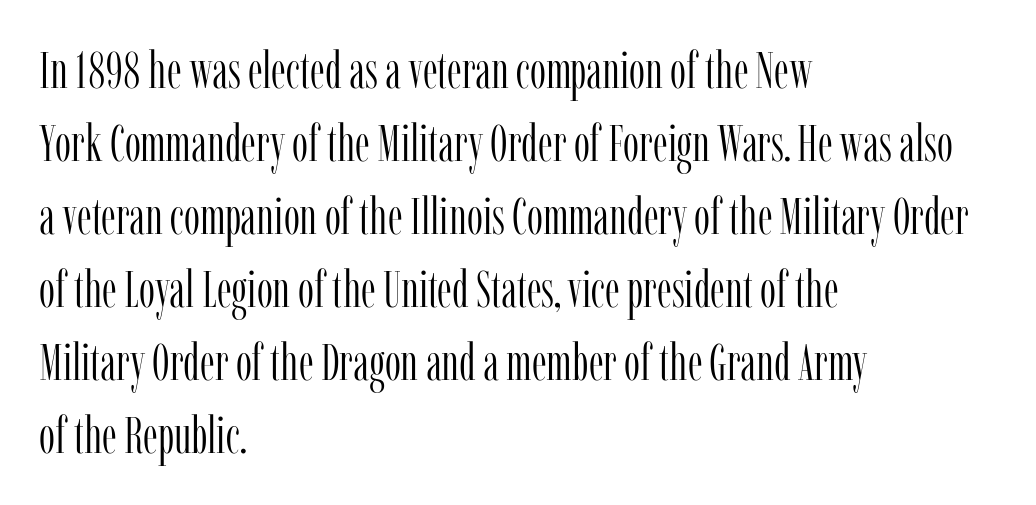
The image shows 51 px light, condensed serif type, upright; set left-aligned, normal line spacing (1.43x), normal letter spacing, not underlined; low stroke contrast and a medium x-height.
